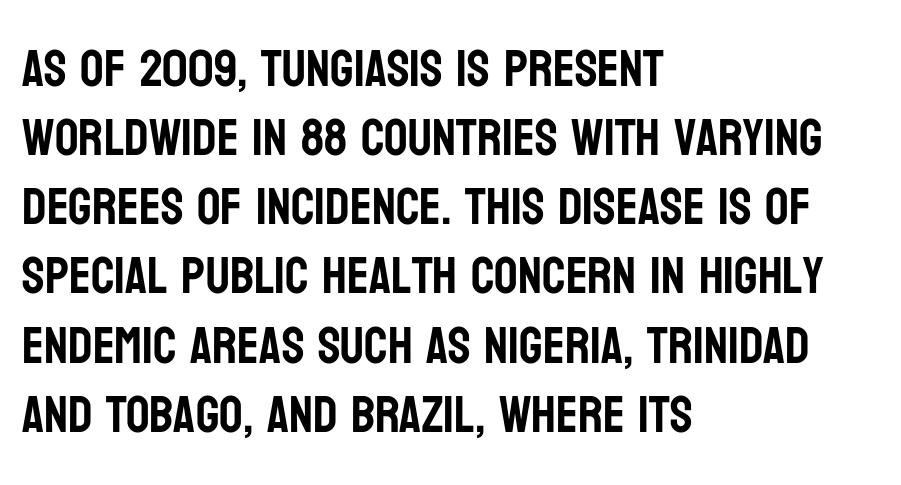
Q: Is the text italic (slanted)? A: No, it is upright.
Q: Is the typeface a serif or a sans-serif typeface? A: Sans-serif.
Q: Is the text underlined? A: No.
Q: How is the paragraph aligned? A: Left-aligned.
Q: Is the spacing between letters normal or unusually wide? A: Normal.
Q: Is the spacing between lines tight, normal or loose? A: Normal.
Q: Width (condensed, normal, or wide)? A: Condensed.
Q: Stroke contrast? A: Low.
Q: x-height? A: Large.
Q: Monospaced? A: No.
